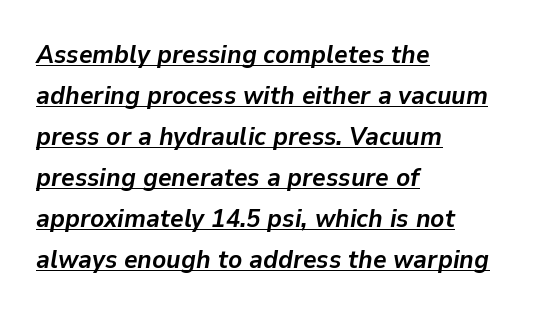
{"italic": "yes", "lean": "right", "slant_degrees": 9, "bold": "yes", "underline": "yes", "align": "left", "line_spacing": "normal", "line_spacing_ratio": 1.58, "letter_spacing": "normal", "letter_spacing_em": 0.0, "glyph_px": 26}
